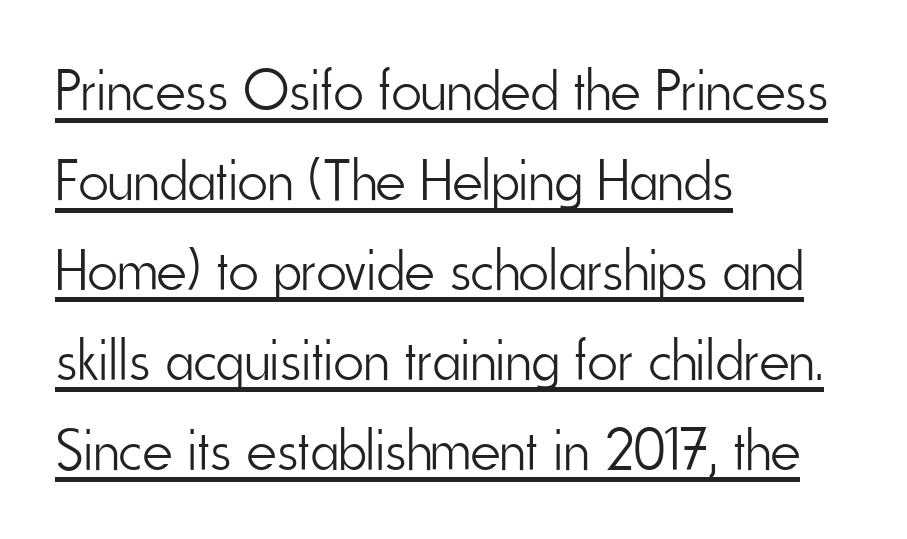
Q: Is the text bold? A: No.
Q: Is the text italic (slanted)? A: No, it is upright.
Q: Is the typeface a serif or a sans-serif typeface? A: Sans-serif.
Q: Is the text underlined? A: Yes.
Q: How is the paragraph aligned? A: Left-aligned.
Q: Is the spacing between letters normal or unusually wide? A: Normal.
Q: Is the spacing between lines tight, normal or loose? A: Normal.
Q: Width (condensed, normal, or wide)? A: Condensed.
Q: Stroke contrast? A: Low.
Q: x-height? A: Small.
Q: Monospaced? A: No.
